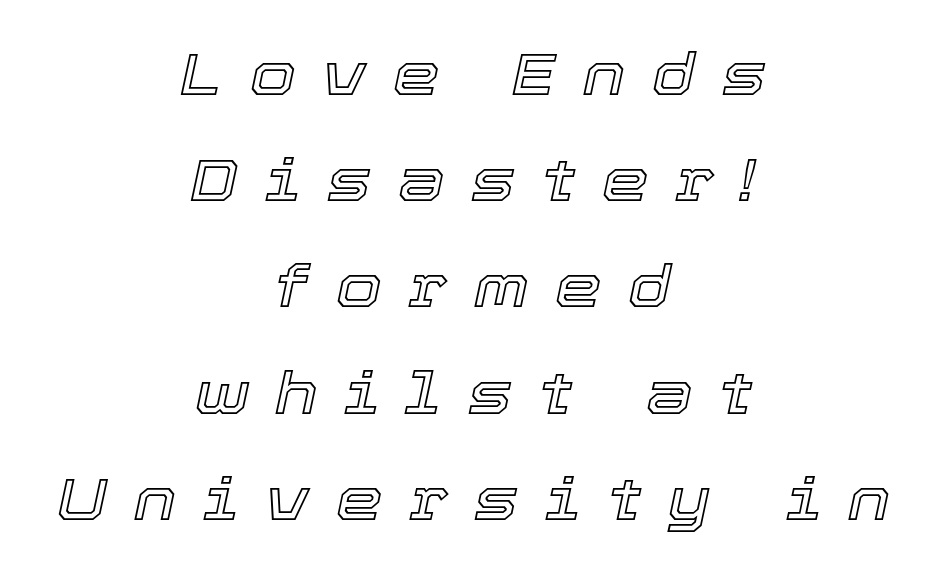
Q: Is the text italic (slanted)? A: Yes, it leans right by about 12 degrees.
Q: Is the text underlined? A: No.
Q: How is the paragraph aligned? A: Centered.
Q: Is the spacing between letters normal or unusually wide? A: Unusually wide.
Q: Width (condensed, normal, or wide)? A: Normal.
Q: x-height? A: Medium.
Q: Monospaced? A: No.
